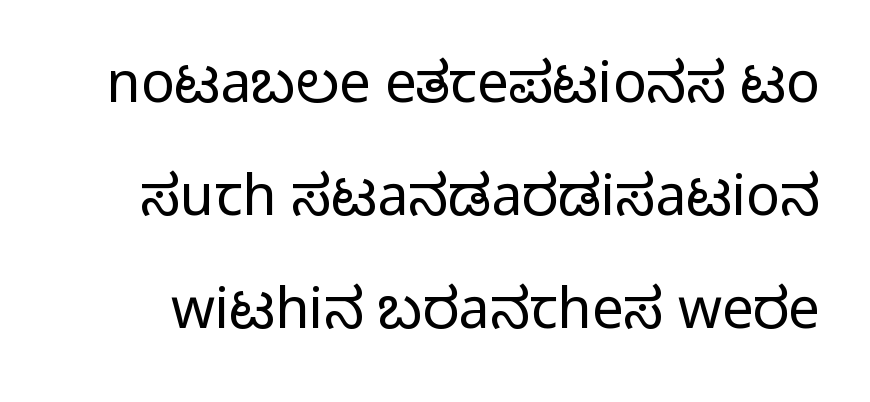
{"serif": "no", "italic": "no", "bold": "no", "weight": "regular", "width": "condensed", "stroke_contrast": "low", "x_height": "large", "monospaced": "no", "underline": "no", "line_spacing": "loose", "line_spacing_ratio": 2.02, "letter_spacing": "normal", "letter_spacing_em": 0.0, "glyph_px": 56}
